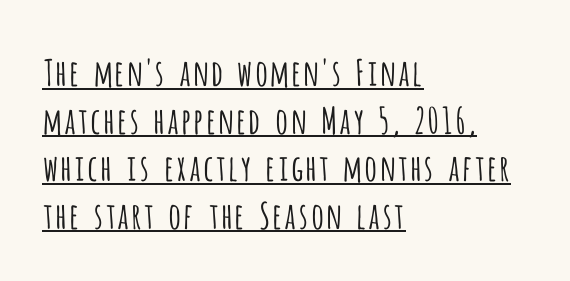
Q: Is the text bold? A: No.
Q: Is the text italic (slanted)? A: No, it is upright.
Q: Is the typeface a serif or a sans-serif typeface? A: Sans-serif.
Q: Is the text underlined? A: Yes.
Q: How is the paragraph aligned? A: Left-aligned.
Q: Is the spacing between letters normal or unusually wide? A: Normal.
Q: Is the spacing between lines tight, normal or loose? A: Normal.
Q: Width (condensed, normal, or wide)? A: Condensed.
Q: Stroke contrast? A: Low.
Q: x-height? A: Large.
Q: Monospaced? A: No.
